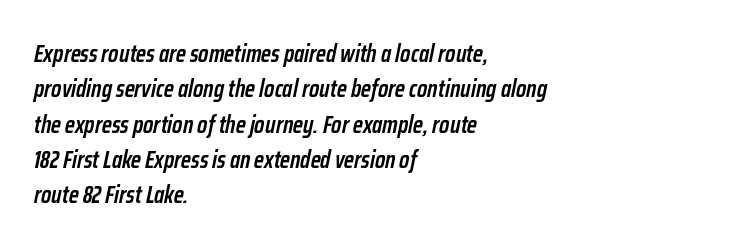
The image shows 24 px text type, italic (leaning right); set left-aligned, normal line spacing (1.47x), normal letter spacing, not underlined.
